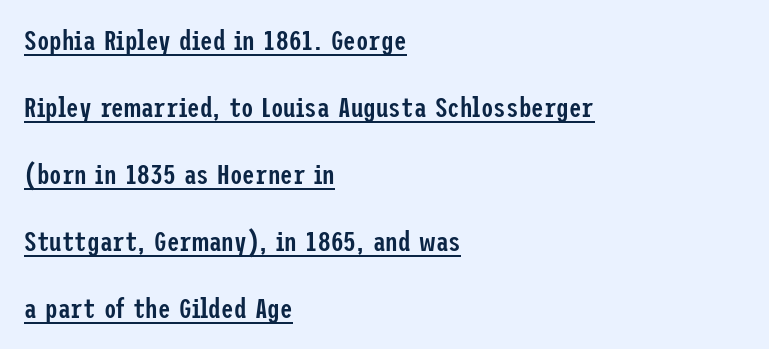
Q: Is the text bold? A: Semi-bold.
Q: Is the text italic (slanted)? A: No, it is upright.
Q: Is the typeface a serif or a sans-serif typeface? A: Sans-serif.
Q: Is the text underlined? A: Yes.
Q: How is the paragraph aligned? A: Left-aligned.
Q: Is the spacing between letters normal or unusually wide? A: Normal.
Q: Is the spacing between lines tight, normal or loose? A: Loose.
Q: Width (condensed, normal, or wide)? A: Condensed.
Q: Stroke contrast? A: Low.
Q: x-height? A: Medium.
